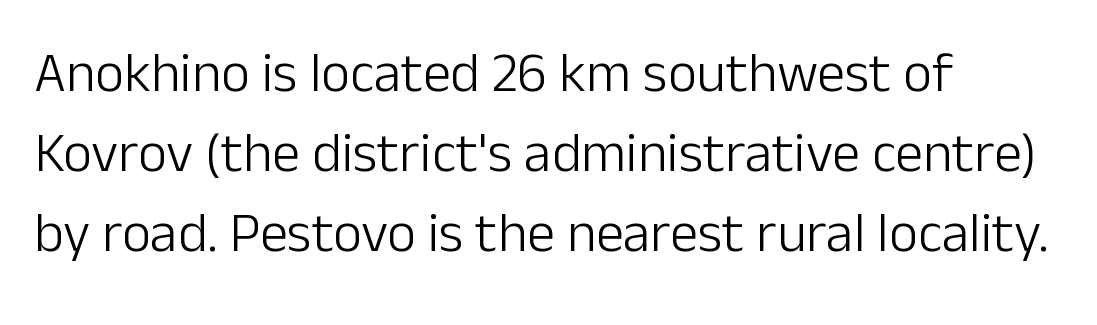
{"serif": "no", "italic": "no", "bold": "no", "weight": "light", "width": "normal", "stroke_contrast": "low", "x_height": "medium", "monospaced": "no", "underline": "no", "align": "left", "line_spacing": "normal", "line_spacing_ratio": 1.43, "letter_spacing": "normal", "letter_spacing_em": 0.0, "glyph_px": 56}
